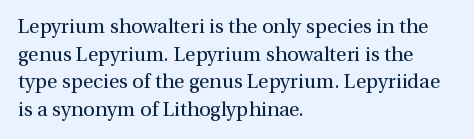
{"italic": "no", "bold": "no", "underline": "no", "align": "left", "line_spacing": "normal", "line_spacing_ratio": 1.38, "letter_spacing": "normal", "letter_spacing_em": 0.0, "glyph_px": 20}
